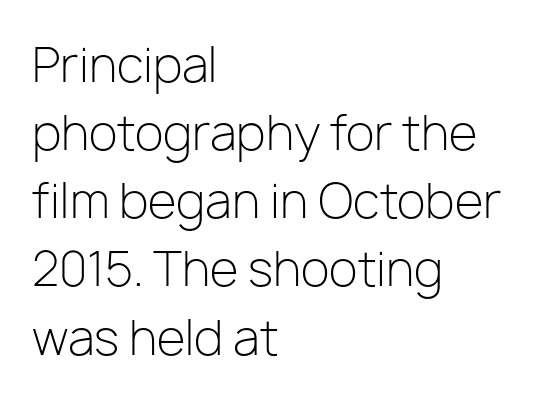
Q: Is the text bold? A: No.
Q: Is the text italic (slanted)? A: No, it is upright.
Q: Is the typeface a serif or a sans-serif typeface? A: Sans-serif.
Q: Is the text underlined? A: No.
Q: How is the paragraph aligned? A: Left-aligned.
Q: Is the spacing between letters normal or unusually wide? A: Normal.
Q: Is the spacing between lines tight, normal or loose? A: Normal.
Q: Width (condensed, normal, or wide)? A: Normal.
Q: Stroke contrast? A: Low.
Q: x-height? A: Medium.
Q: Monospaced? A: No.
